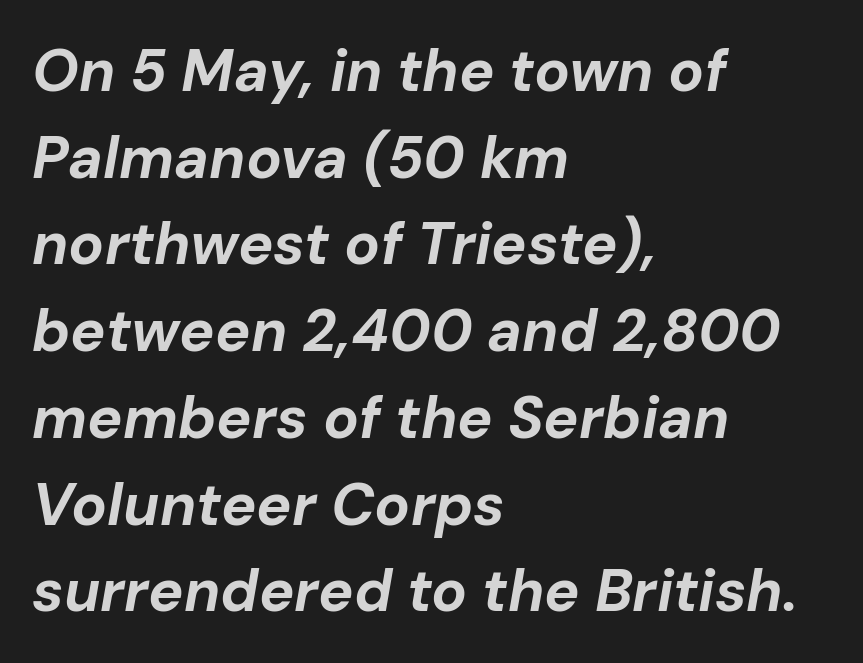
Q: Is the text bold? A: Yes.
Q: Is the text italic (slanted)? A: Yes, it leans right by about 10 degrees.
Q: Is the text underlined? A: No.
Q: How is the paragraph aligned? A: Left-aligned.
Q: Is the spacing between letters normal or unusually wide? A: Normal.
Q: Is the spacing between lines tight, normal or loose? A: Normal.
Q: Width (condensed, normal, or wide)? A: Normal.
Q: Stroke contrast? A: Low.
Q: x-height? A: Medium.
Q: Monospaced? A: No.
